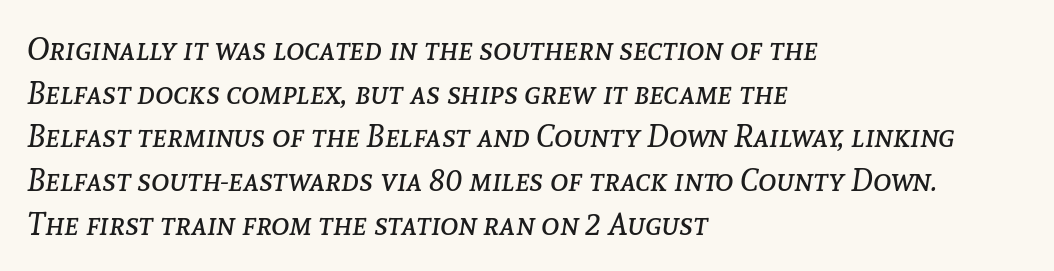
Vertically, the passage feels balanced, rows spaced as you'd expect. Is the letter spacing exaggerated? No — it looks like the ordinary default. Caption: face not bold, strokes unweighted. Descenders hang freely into open space. Does the copy run flush right? No — it runs flush left.
